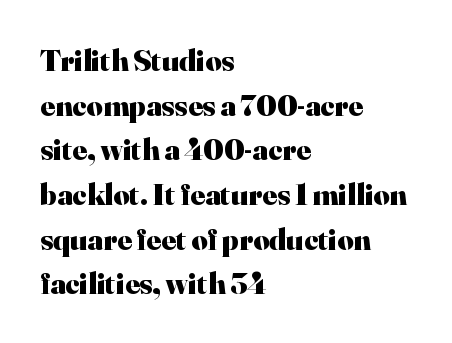
The image shows 31 px heavy serif type, upright; set left-aligned, normal line spacing (1.44x), normal letter spacing, not underlined; high stroke contrast and a small x-height.
